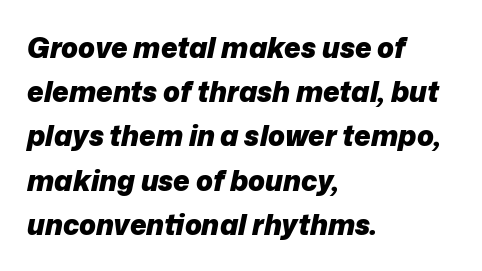
The image shows 28 px heavy type, italic (leaning right); set left-aligned, normal line spacing (1.58x), normal letter spacing, not underlined; low stroke contrast and a medium x-height.
